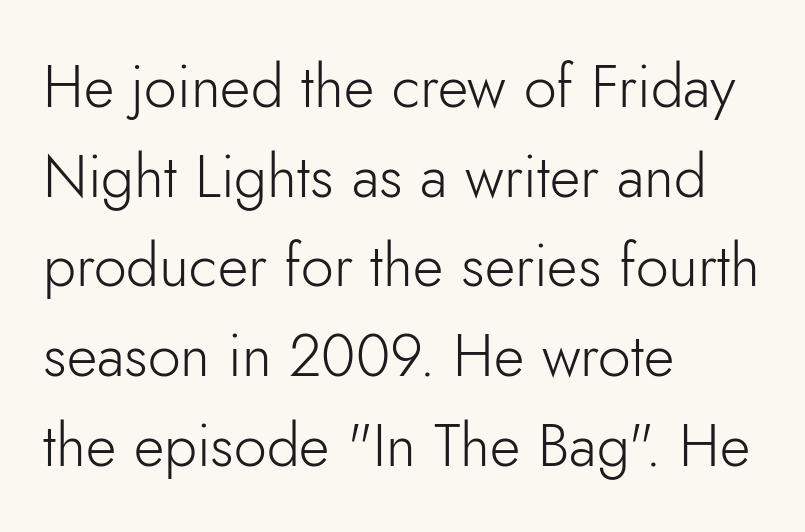
Interline gaps are of average width in this sample. Look at the tracking — it's just the regular setting, nothing added. The font's upright variant was chosen for this text. Glance below the letters and you will spot only blank space. Here the designer chose a conventional face with non-uniform glyph widths. Vertical stems look standard width or narrower in stroke.
